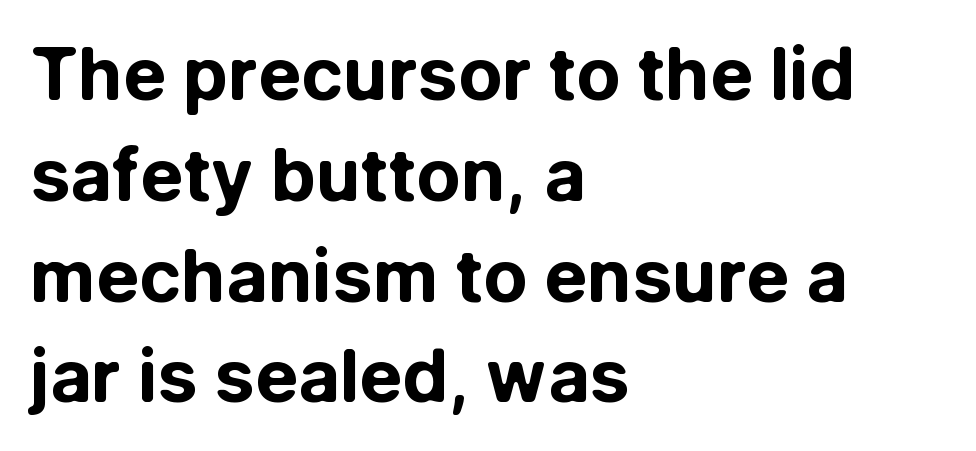
The image shows 72 px bold sans-serif type, upright; set left-aligned, normal line spacing (1.4x), normal letter spacing, not underlined; low stroke contrast and a medium x-height.
